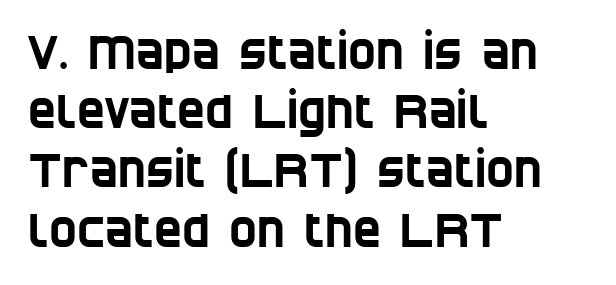
Does extra space separate the letters? No, they use regular spacing. The line-height multiplier appears to be the usual default. The space directly below the letters is spotless. The rendering uses natural spacing where letterforms have individual widths. Line starts are locked; line ends wander.
